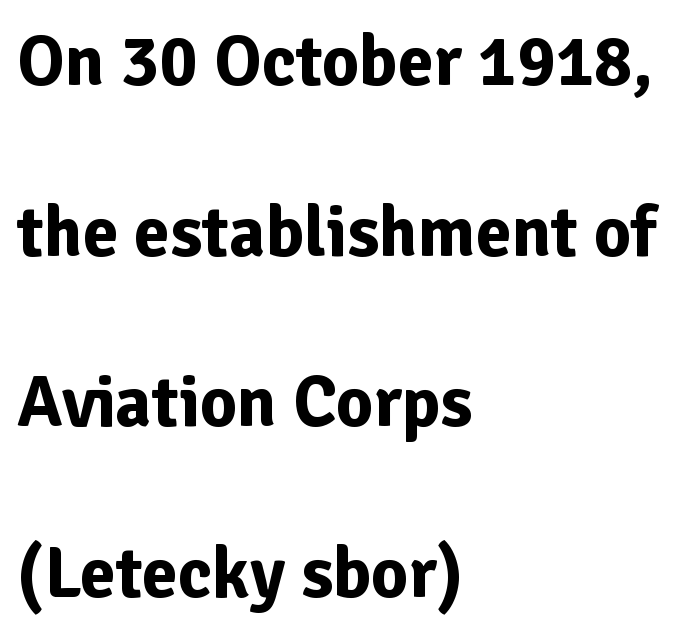
Q: Is the text bold? A: Yes.
Q: Is the text italic (slanted)? A: No, it is upright.
Q: Is the typeface a serif or a sans-serif typeface? A: Sans-serif.
Q: Is the text underlined? A: No.
Q: How is the paragraph aligned? A: Left-aligned.
Q: Is the spacing between letters normal or unusually wide? A: Normal.
Q: Is the spacing between lines tight, normal or loose? A: Loose.
Q: Width (condensed, normal, or wide)? A: Normal.
Q: Stroke contrast? A: Low.
Q: x-height? A: Medium.
Q: Monospaced? A: No.
